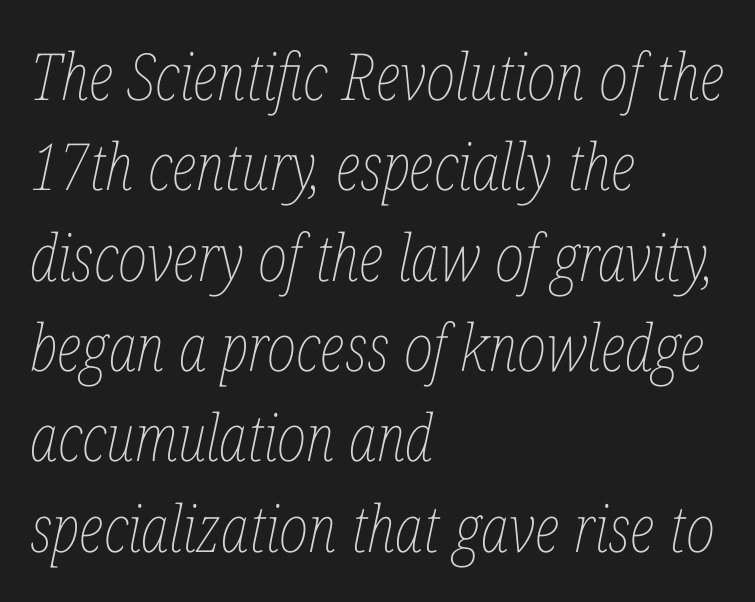
Regarding leading, the lines here are spaced in the standard way. Here the designer chose a conventional face with non-uniform glyph widths. The passage shown is not underscored anywhere. The lettering tilts uniformly, giving the passage an italic look. Stem width sits at or under what a default text font uses. The letterforms sit shoulder to shoulder at normal distance.
